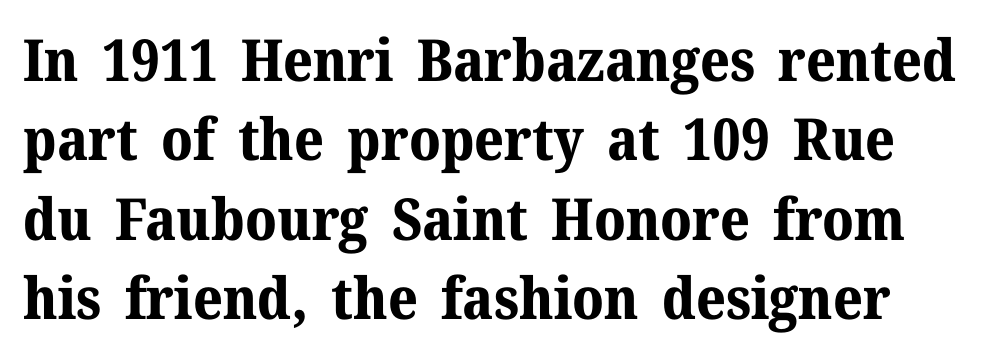
Q: Is the text bold? A: Yes.
Q: Is the text italic (slanted)? A: No, it is upright.
Q: Is the typeface a serif or a sans-serif typeface? A: Serif.
Q: Is the text underlined? A: No.
Q: Is the spacing between letters normal or unusually wide? A: Normal.
Q: Is the spacing between lines tight, normal or loose? A: Normal.
Q: Width (condensed, normal, or wide)? A: Normal.
Q: Stroke contrast? A: Medium.
Q: x-height? A: Medium.
Q: Monospaced? A: No.
